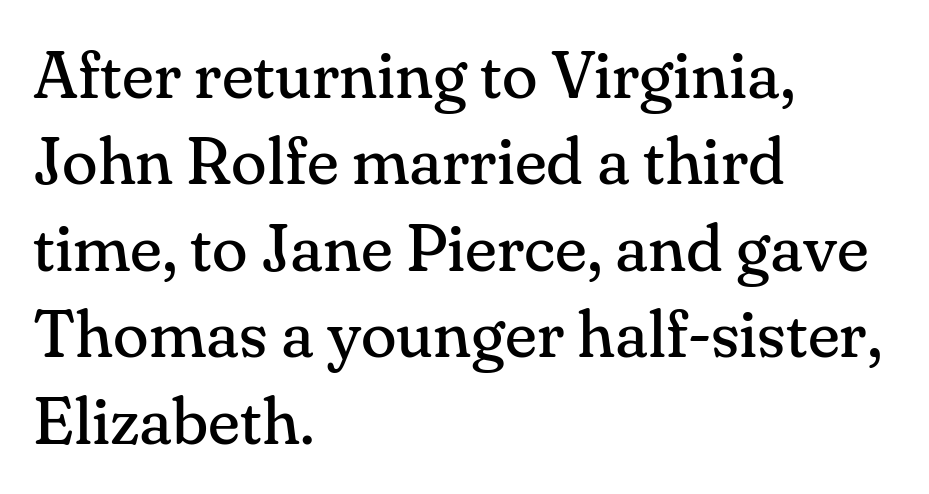
{"serif": "yes", "italic": "no", "bold": "no", "weight": "regular", "width": "normal", "stroke_contrast": "medium", "x_height": "small", "monospaced": "no", "underline": "no", "align": "left", "line_spacing": "normal", "line_spacing_ratio": 1.31, "letter_spacing": "normal", "letter_spacing_em": 0.0, "glyph_px": 66}
